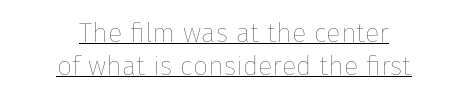
Is the stroke heavy? The answer is a plain regular-or-lighter. A baseline rule has been typeset under these characters. Horizontal alignment here is central, giving a formal, balanced look. Do the letters lean? They stand straight. Short note: letters normally spaced.
